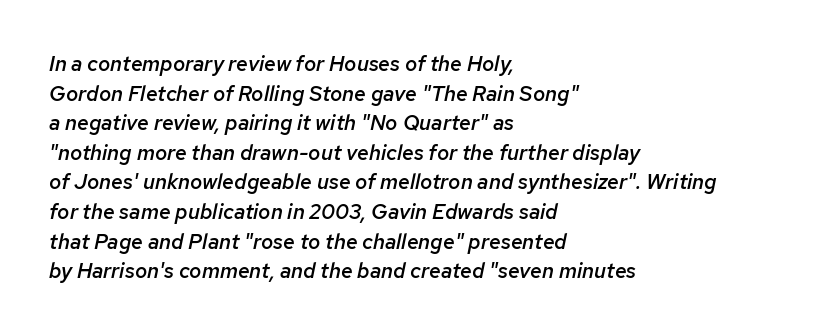
If you measured baseline to baseline, you'd find a middling distance. Compared with an ordinary text face, these strokes are moderately heavier — a semibold. Does extra space separate the letters? No, they use regular spacing. Every row of glyphs begins at an identical x-position on the left. Is the type slanted? Yes — the strokes lean at a clear angle. No word sits above an underline.
